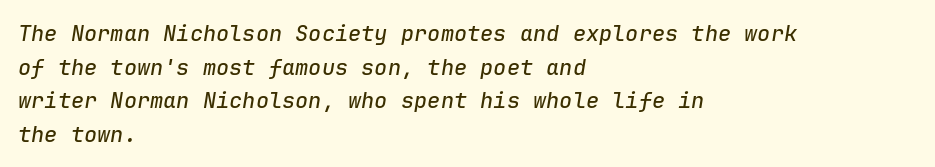
The image shows 22 px text type, italic (leaning right); set left-aligned, normal line spacing (1.53x), normal letter spacing, not underlined.
